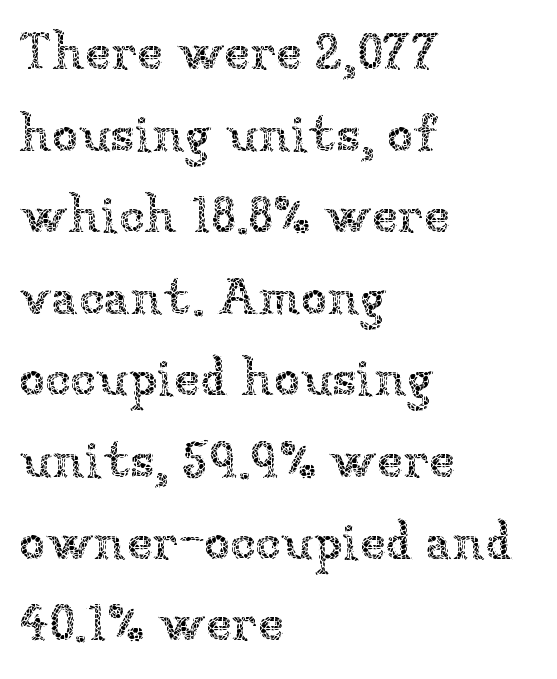
Every stem runs plumb, perpendicular to the baseline. Each new line begins a customary step beneath the previous one. Students, note that the glyphs here touch the page at normal intervals. Leftover space on each line is placed entirely after the last word. Stems here are at most as thick as an everyday book face. Only glyphs here, with clear space below each row.
